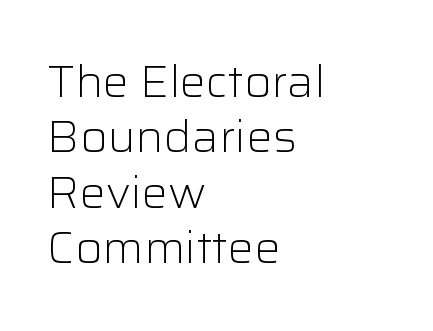
The image shows 44 px light sans-serif type, upright; set left-aligned, normal line spacing (1.26x), normal letter spacing, not underlined; low stroke contrast and a medium x-height.
